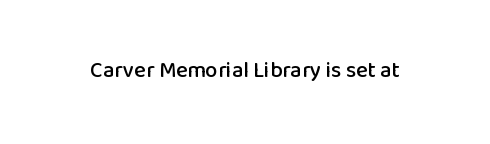
{"italic": "no", "underline": "no", "letter_spacing": "normal", "letter_spacing_em": 0.0, "glyph_px": 22}
